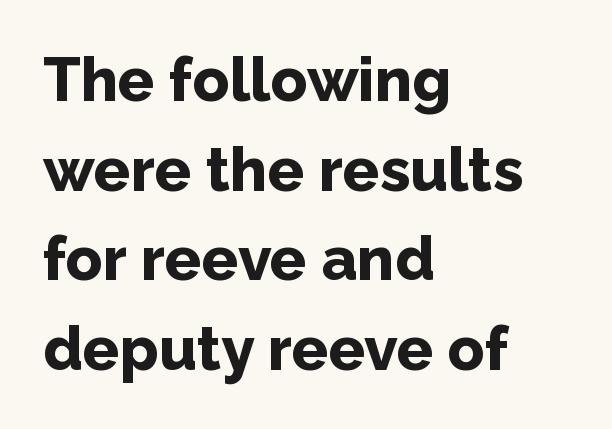
Q: Is the text bold? A: Yes.
Q: Is the text italic (slanted)? A: No, it is upright.
Q: Is the typeface a serif or a sans-serif typeface? A: Sans-serif.
Q: Is the text underlined? A: No.
Q: How is the paragraph aligned? A: Left-aligned.
Q: Is the spacing between letters normal or unusually wide? A: Normal.
Q: Is the spacing between lines tight, normal or loose? A: Normal.
Q: Width (condensed, normal, or wide)? A: Normal.
Q: Stroke contrast? A: Low.
Q: x-height? A: Medium.
Q: Monospaced? A: No.
